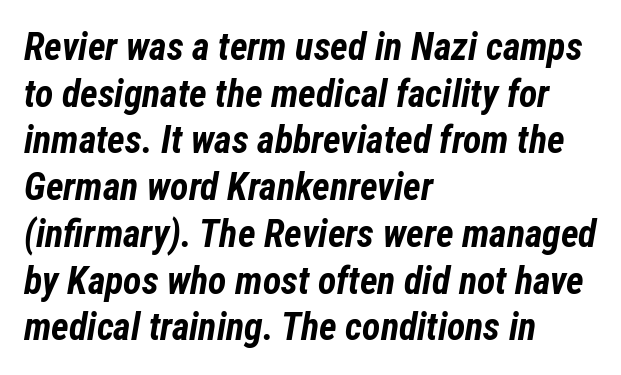
The image shows 38 px bold, condensed type, italic (leaning right); set left-aligned, line spacing 1.23x, normal letter spacing, not underlined; low stroke contrast and a medium x-height.
